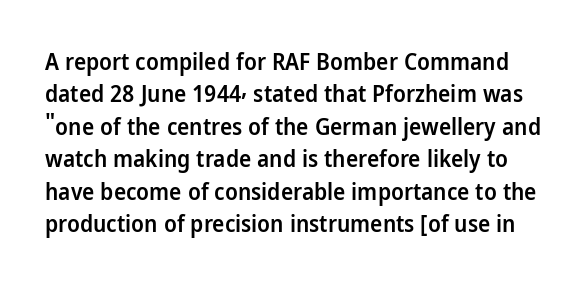
The letters stand upright; this is a roman face. Rows of type keep a routine distance in the vertical direction. This rendering leaves character spacing at its baseline value. Has an underline been added? It has not. Notice the strokes are somewhat thickened but not fully heavy: this is a semibold.
